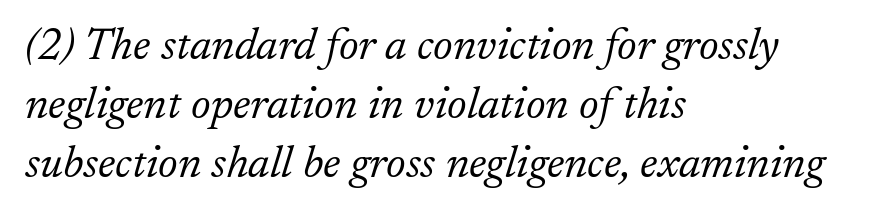
The image shows 45 px light serif type, italic (leaning right); set left-aligned, normal line spacing (1.31x), normal letter spacing, not underlined; low stroke contrast and a small x-height.
